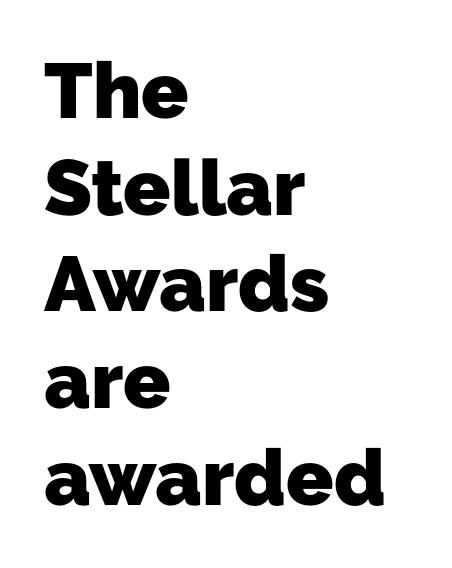
Spacing between characters is what you'd get straight out of the box. The foot of each line stays bare and open. Unlike a traditional serif, this face leaves its strokes unadorned. Here the designer chose a conventional face with non-uniform glyph widths.
